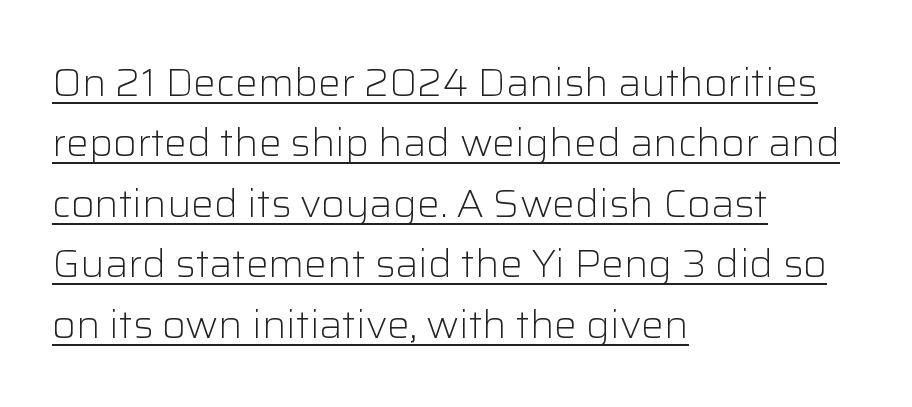
{"serif": "no", "italic": "no", "bold": "no", "weight": "light", "width": "normal", "stroke_contrast": "low", "x_height": "medium", "monospaced": "no", "underline": "yes", "align": "left", "line_spacing": "normal", "line_spacing_ratio": 1.59, "letter_spacing": "normal", "letter_spacing_em": 0.0, "glyph_px": 38}
